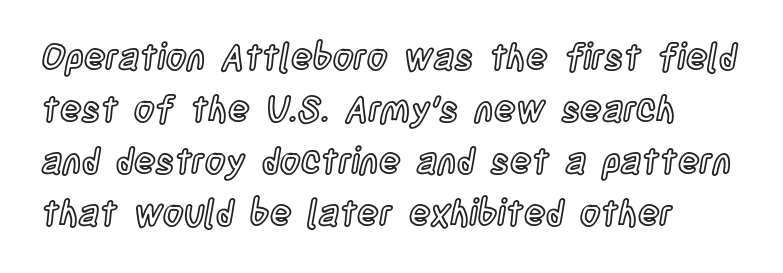
Compared with typical paragraphs, the rows here are spaced about the same. Casual observation: everything's shoved over to the left. A typesetter would call this proportional, since set widths differ per character.
